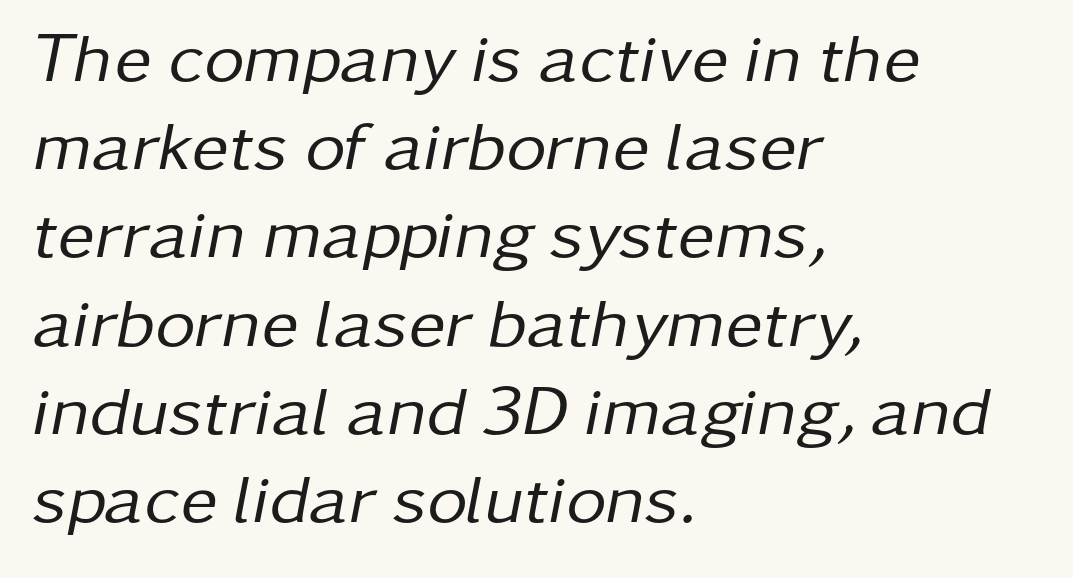
Style check: oblique. You could not count columns in this text — the font is proportionally spaced. Students, observe: this is what conventionally led text looks like. Glance below the letters and you will spot only blank space. Horizontally, the lines are justified to the leading edge only.
